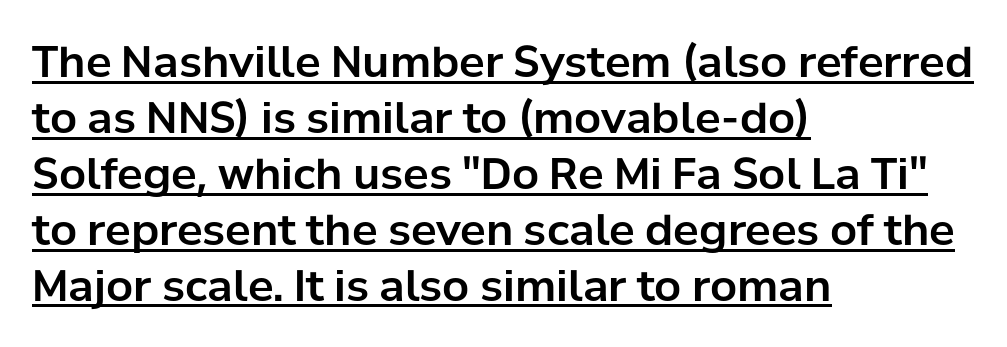
{"serif": "no", "italic": "no", "width": "normal", "stroke_contrast": "low", "x_height": "medium", "monospaced": "no", "underline": "yes", "align": "left", "line_spacing": "normal", "line_spacing_ratio": 1.3, "letter_spacing": "normal", "letter_spacing_em": 0.0, "glyph_px": 43}
